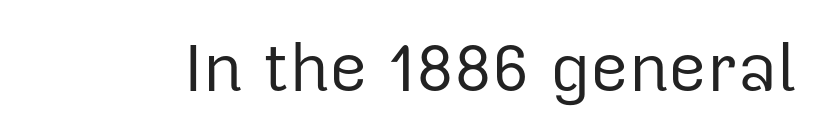
In terms of letterform style, serifs are entirely absent. You could call the tracking neutral — neither tight nor loose. The face looks like a standard text weight, possibly lighter. This sample uses an upright cut, with every glyph sitting square on the baseline. The string is rendered with underlining switched off. Note the varied advance widths — an 'i' is clearly narrower than an 'm'.
